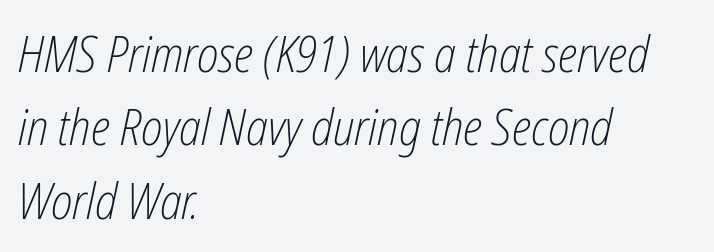
In terms of letterspacing, this is plain default setting. Rows of type keep a routine distance in the vertical direction. Varying glyph widths throughout — classic text-font behaviour. Decoration check: the copy has no underline. The typeface has the unassuming heft of standard copy or less.
